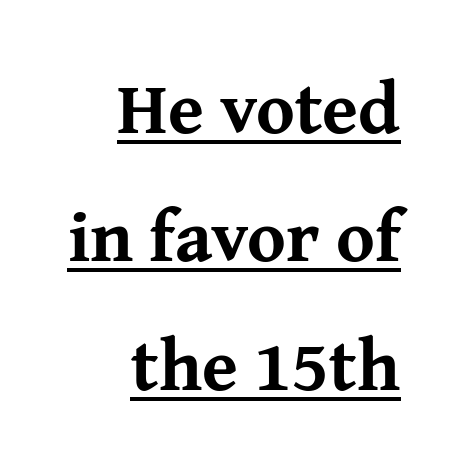
The image shows 73 px bold serif type, upright; set right-aligned, line spacing 1.76x, normal letter spacing, underlined; medium stroke contrast and a medium x-height.
